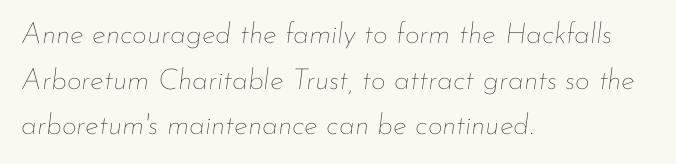
The image shows 29 px thin type, italic (leaning right); set left-aligned, normal line spacing (1.57x), normal letter spacing, not underlined; low stroke contrast and a small x-height.
